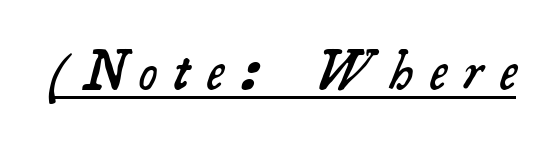
The image shows 56 px semibold serif type; set unusually wide letter spacing (+0.31 em), underlined; medium stroke contrast and a small x-height.
